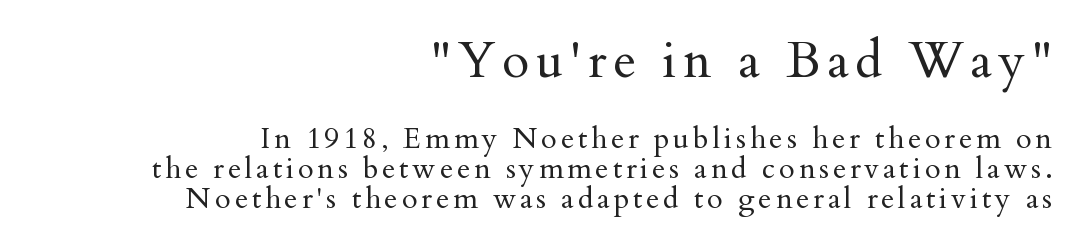
Q: Is the text bold? A: No.
Q: Is the text italic (slanted)? A: No, it is upright.
Q: Is the typeface a serif or a sans-serif typeface? A: Serif.
Q: Is the text underlined? A: No.
Q: How is the paragraph aligned? A: Right-aligned.
Q: Is the spacing between lines tight, normal or loose? A: Tight.
Q: Which block of text is set in a larger size, the first (top) or the second (bottom)? A: The first (top) one.
Q: Width (condensed, normal, or wide)? A: Normal.
Q: Stroke contrast? A: Medium.
Q: x-height? A: Small.
Q: Monospaced? A: No.
